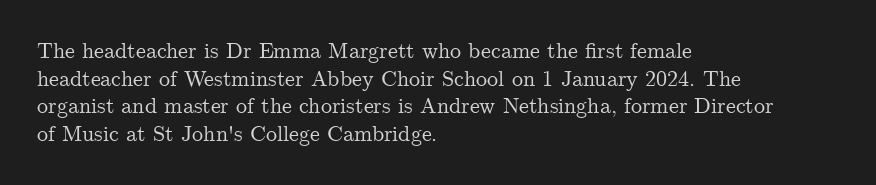
Q: Is the text italic (slanted)? A: No, it is upright.
Q: Is the text underlined? A: No.
Q: How is the paragraph aligned? A: Left-aligned.
Q: Is the spacing between letters normal or unusually wide? A: Normal.
Q: Is the spacing between lines tight, normal or loose? A: Normal.
